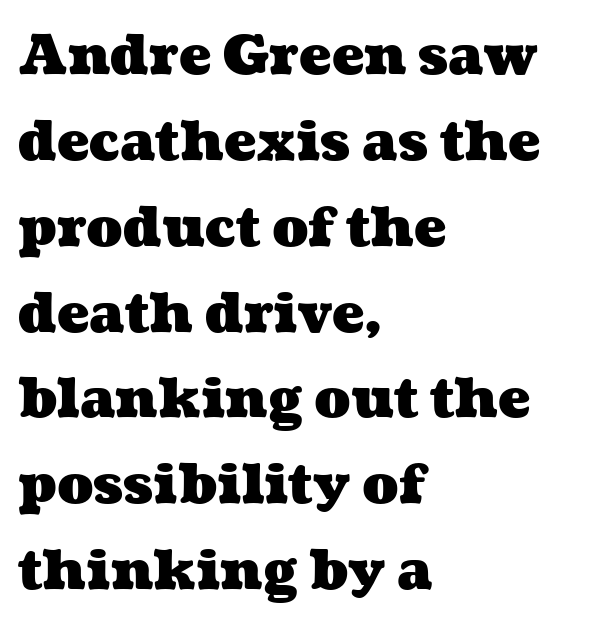
The letters sit at their default tracking, neither squeezed nor spread. What weight is shown? A full bold with thick strokes. The designer left line spacing at the default. Each row of text sits above clean, open space. Line beginnings align vertically; line endings do not. You could not count columns in this text — the font is proportionally spaced.
